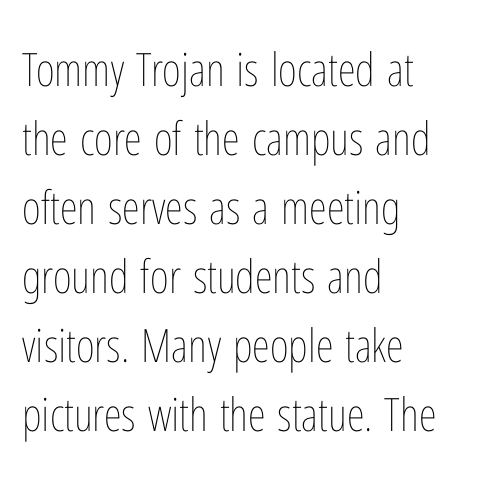
Here the glyphs are tracked normally, forming tight word shapes. A typesetter would mark this as roman, not italic. One glance says typical: line gaps are just what's usual. Beneath every word, the page is bare.
